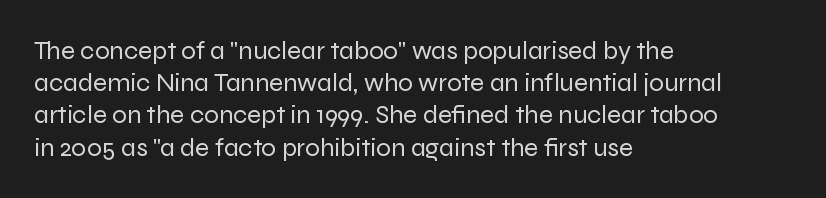
Q: Is the text bold? A: No.
Q: Is the text italic (slanted)? A: No, it is upright.
Q: Is the text underlined? A: No.
Q: How is the paragraph aligned? A: Left-aligned.
Q: Is the spacing between letters normal or unusually wide? A: Normal.
